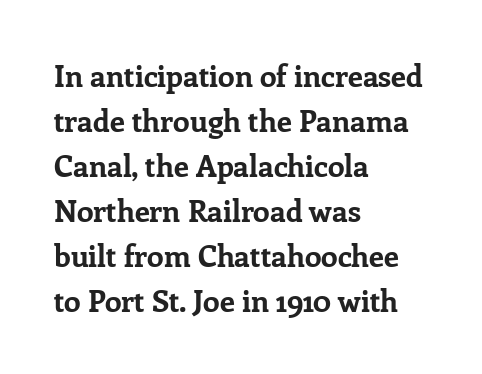
Layout note: lines flush left. This block has exactly the height ordinary leading produces. I'd describe the lettering as bold — thick and assertive. Spacing between characters is what you'd get straight out of the box. Unlike italic type, these characters show no tilt at all. Character widths vary here, with narrow letters taking less room than wide ones.
